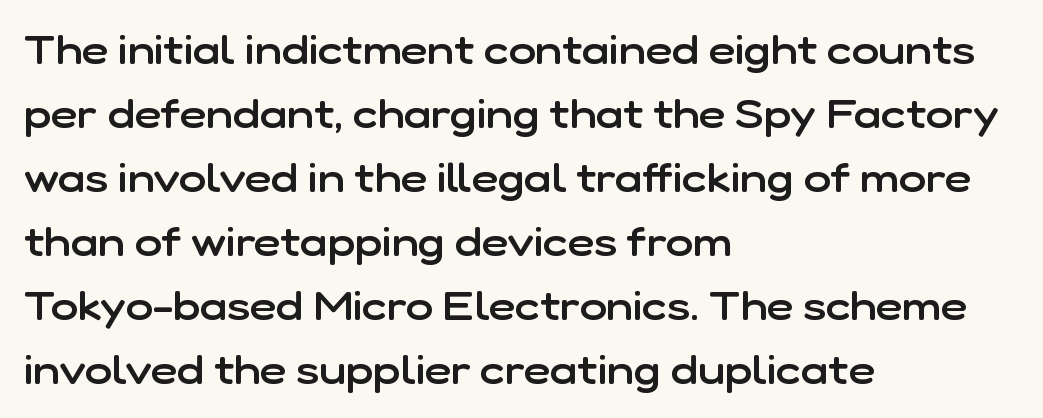
{"serif": "no", "italic": "no", "bold": "semi", "weight": "semibold", "width": "normal", "stroke_contrast": "low", "x_height": "medium", "monospaced": "no", "underline": "no", "align": "left", "line_spacing": "normal", "line_spacing_ratio": 1.56, "letter_spacing": "normal", "letter_spacing_em": 0.0, "glyph_px": 41}
